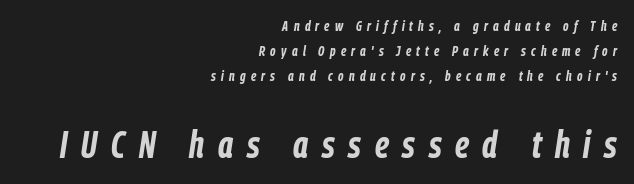
{"italic": "yes", "lean": "right", "slant_degrees": 9, "bold": "yes", "weight": "bold", "width": "condensed", "stroke_contrast": "low", "x_height": "medium", "monospaced": "no", "underline": "no", "align": "right", "line_spacing_ratio": 1.79, "letter_spacing": "wide", "letter_spacing_em": 0.37, "larger_block": "second", "size_ratio": 2.64, "glyph_px": 37}
